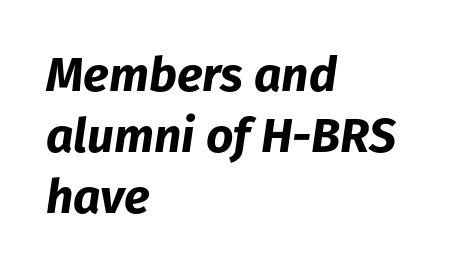
The image shows 48 px bold type, italic (leaning right); set left-aligned, normal line spacing (1.27x), normal letter spacing, not underlined; low stroke contrast and a medium x-height.
